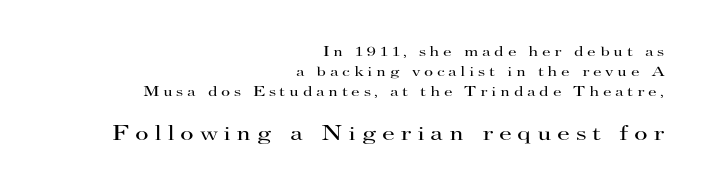
{"italic": "no", "bold": "no", "underline": "no", "align": "right", "line_spacing": "normal", "line_spacing_ratio": 1.43, "letter_spacing": "wide", "letter_spacing_em": 0.26, "larger_block": "second", "size_ratio": 1.5, "glyph_px": 21}
